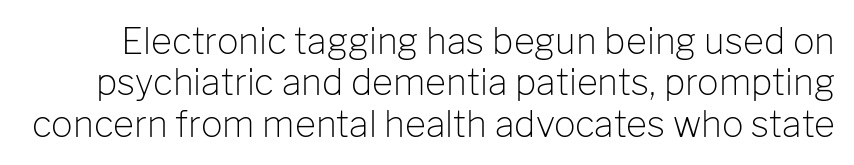
The image shows 36 px light sans-serif type, upright; set tight line spacing (1.15x), normal letter spacing, not underlined; low stroke contrast and a medium x-height.
